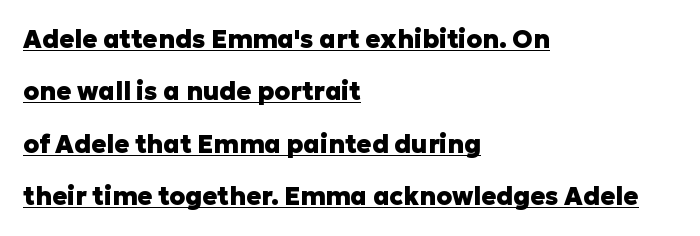
{"italic": "no", "bold": "yes", "underline": "yes", "align": "left", "line_spacing": "loose", "line_spacing_ratio": 2.1, "letter_spacing": "normal", "letter_spacing_em": 0.0, "glyph_px": 25}
